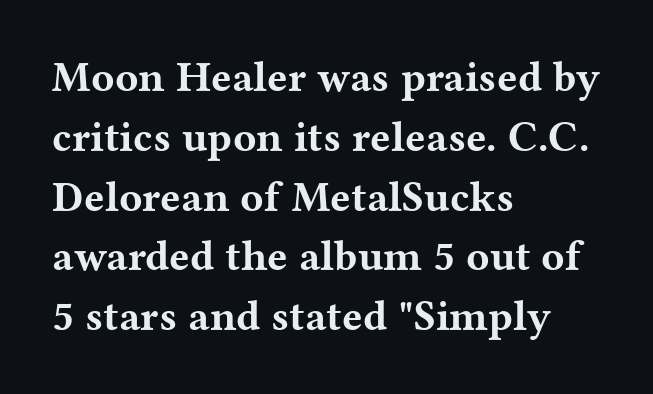
The passage shown is typeset with a serif family. The lines are quadded left. Every letter is thick-stroked: bold, no question. This is roman type, the default non-slanted kind. The passage shown is typed in a proportional face where columns would drift. Short note: letters normally spaced.
